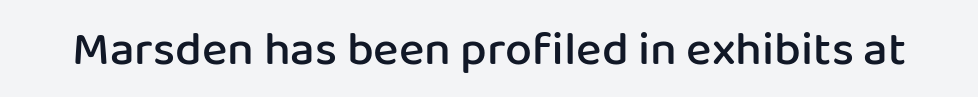
The image shows 48 px semibold sans-serif type, upright; set normal letter spacing, not underlined; low stroke contrast and a medium x-height.
